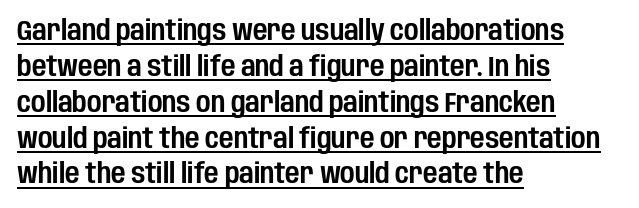
The image shows 28 px condensed sans-serif type, upright; set left-aligned, normal line spacing (1.28x), normal letter spacing, underlined; low stroke contrast and a large x-height.
